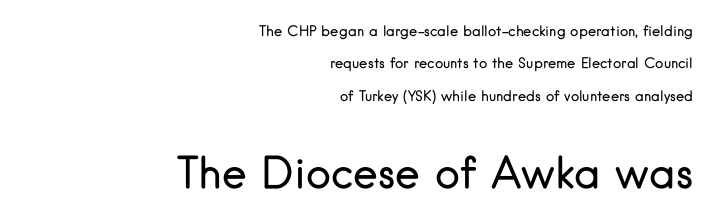
Q: Is the text bold? A: No.
Q: Is the text italic (slanted)? A: No, it is upright.
Q: Is the typeface a serif or a sans-serif typeface? A: Sans-serif.
Q: Is the text underlined? A: No.
Q: How is the paragraph aligned? A: Right-aligned.
Q: Is the spacing between letters normal or unusually wide? A: Normal.
Q: Is the spacing between lines tight, normal or loose? A: Loose.
Q: Which block of text is set in a larger size, the first (top) or the second (bottom)? A: The second (bottom) one.
Q: Width (condensed, normal, or wide)? A: Normal.
Q: Stroke contrast? A: Low.
Q: x-height? A: Small.
Q: Monospaced? A: No.
